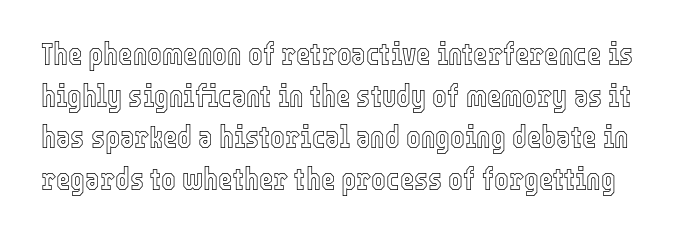
Q: Is the text italic (slanted)? A: No, it is upright.
Q: Is the text underlined? A: No.
Q: Is the spacing between letters normal or unusually wide? A: Normal.
Q: Is the spacing between lines tight, normal or loose? A: Normal.
Q: Width (condensed, normal, or wide)? A: Condensed.
Q: x-height? A: Medium.
Q: Monospaced? A: No.
